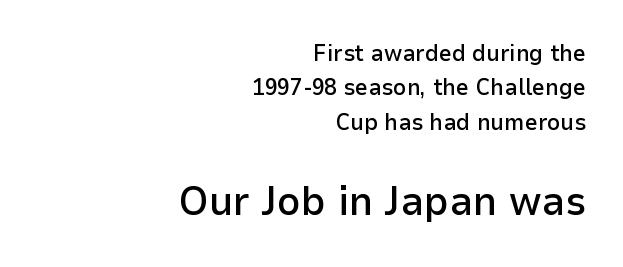
{"serif": "no", "italic": "no", "bold": "semi", "weight": "semibold", "width": "normal", "stroke_contrast": "low", "x_height": "medium", "monospaced": "no", "underline": "no", "align": "right", "line_spacing": "normal", "line_spacing_ratio": 1.49, "letter_spacing": "normal", "letter_spacing_em": 0.0, "larger_block": "second", "size_ratio": 1.78, "glyph_px": 41}
